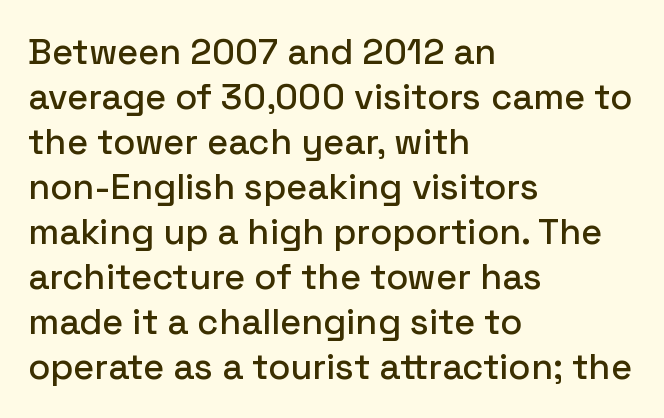
{"serif": "no", "italic": "no", "width": "normal", "stroke_contrast": "low", "x_height": "medium", "monospaced": "no", "underline": "no", "align": "left", "line_spacing": "normal", "line_spacing_ratio": 1.25, "letter_spacing": "normal", "letter_spacing_em": 0.0, "glyph_px": 36}
